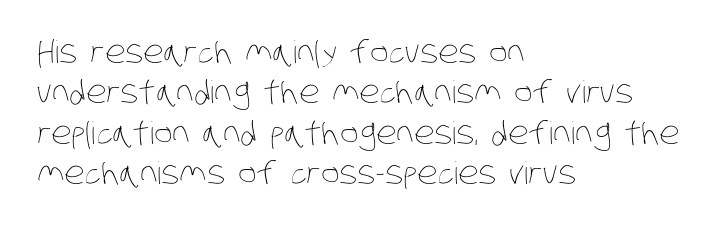
These glyphs show unthickened strokes, regular width or finer. Glance below the letters and you will spot only blank space. You could not count columns in this text — the font is proportionally spaced. Where is the straight margin? On the left. The type is set solid horizontally, with unmodified tracking. These lines sit exactly where default settings would place them.
